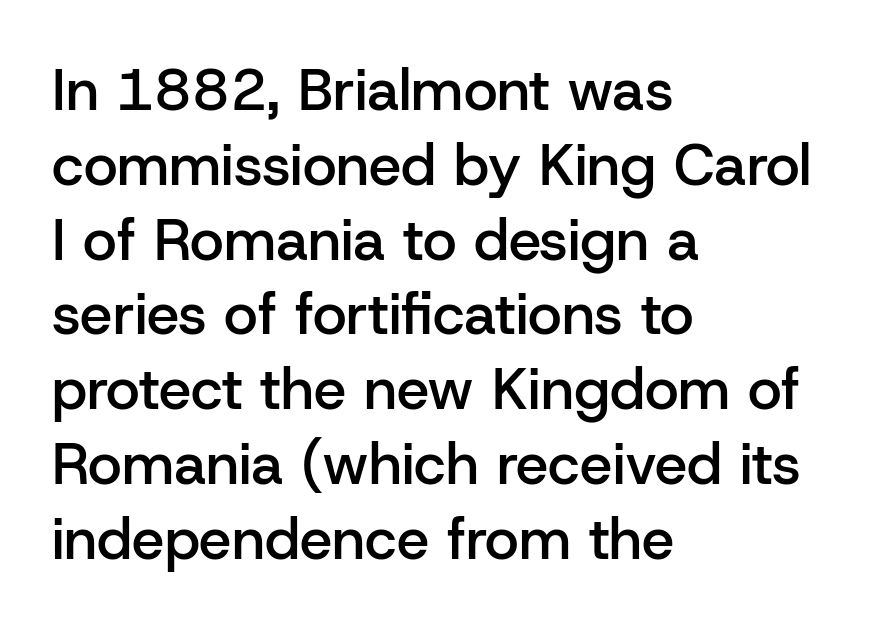
The image shows 58 px semibold sans-serif type, upright; set left-aligned, normal line spacing (1.29x), normal letter spacing, not underlined; low stroke contrast and a medium x-height.
